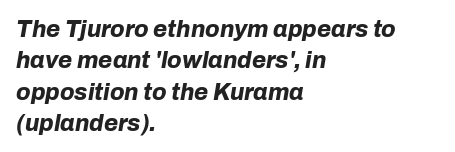
Q: Is the text bold? A: Yes.
Q: Is the text italic (slanted)? A: Yes, it leans right by about 10 degrees.
Q: Is the text underlined? A: No.
Q: How is the paragraph aligned? A: Left-aligned.
Q: Is the spacing between letters normal or unusually wide? A: Normal.
Q: Is the spacing between lines tight, normal or loose? A: Normal.
